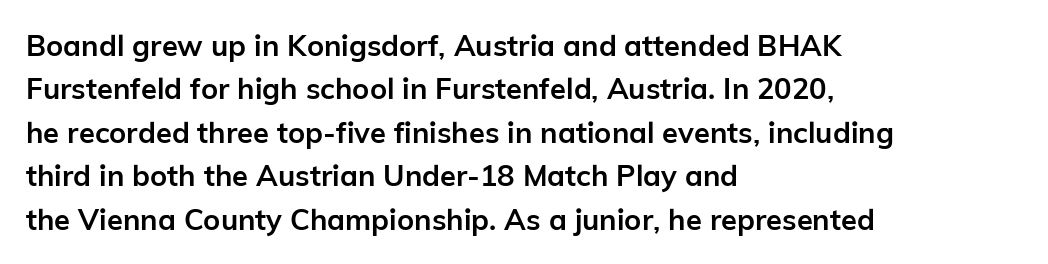
{"serif": "no", "italic": "no", "bold": "yes", "weight": "semibold", "width": "normal", "stroke_contrast": "low", "x_height": "medium", "monospaced": "no", "underline": "no", "align": "left", "line_spacing": "normal", "line_spacing_ratio": 1.5, "letter_spacing": "normal", "letter_spacing_em": 0.0, "glyph_px": 29}
